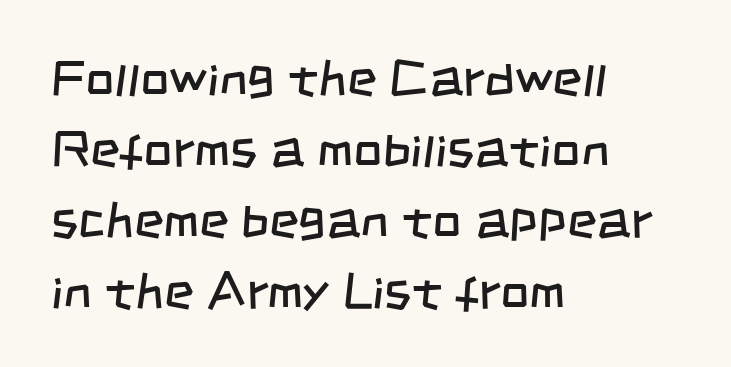
Q: Is the text bold? A: No.
Q: Is the typeface a serif or a sans-serif typeface? A: Sans-serif.
Q: Is the text underlined? A: No.
Q: How is the paragraph aligned? A: Left-aligned.
Q: Is the spacing between letters normal or unusually wide? A: Normal.
Q: Is the spacing between lines tight, normal or loose? A: Normal.
Q: Width (condensed, normal, or wide)? A: Condensed.
Q: Stroke contrast? A: Low.
Q: x-height? A: Large.
Q: Monospaced? A: No.
